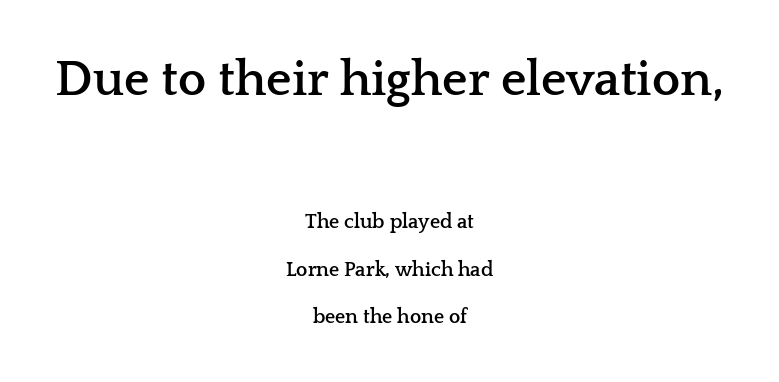
The face used here has the dense, thick strokes of a bold. The text block is weighted toward neither margin, spreading evenly from the middle. The passage shown is typeset with a serif family. Letters rest on an invisible, unmarked baseline. Here the designer chose a conventional face with non-uniform glyph widths.
